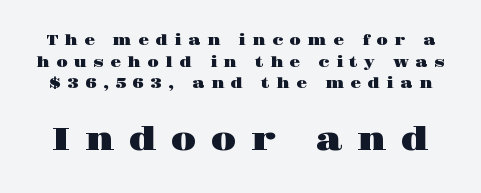
The image shows 31 px wide serif type, upright; set normal line spacing (1.54x), unusually wide letter spacing (+0.46 em), not underlined; the second (bottom) block is 2.21x larger; high stroke contrast and a large x-height.
